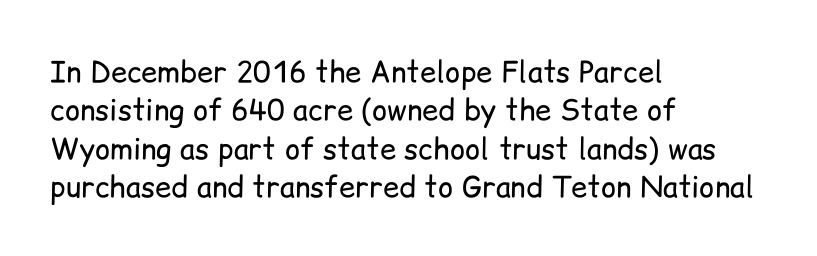
The image shows 29 px regular-weight sans-serif type, upright; set left-aligned, normal line spacing (1.32x), normal letter spacing, not underlined; low stroke contrast and a medium x-height.
